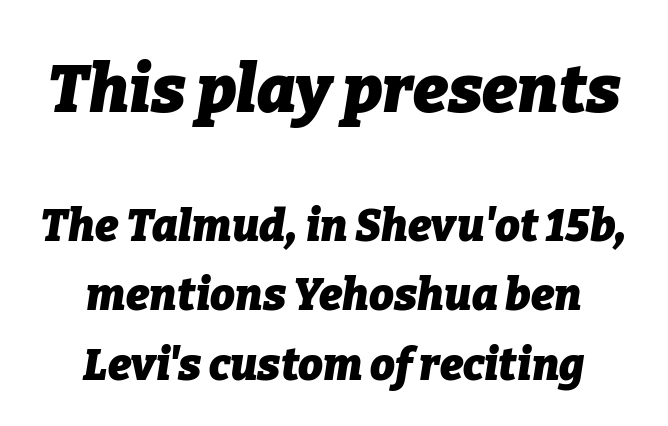
The image shows 66 px heavy type, italic (leaning right); set centered, normal line spacing (1.57x), normal letter spacing, not underlined; the first (top) block is 1.5x larger; low stroke contrast and a medium x-height.
